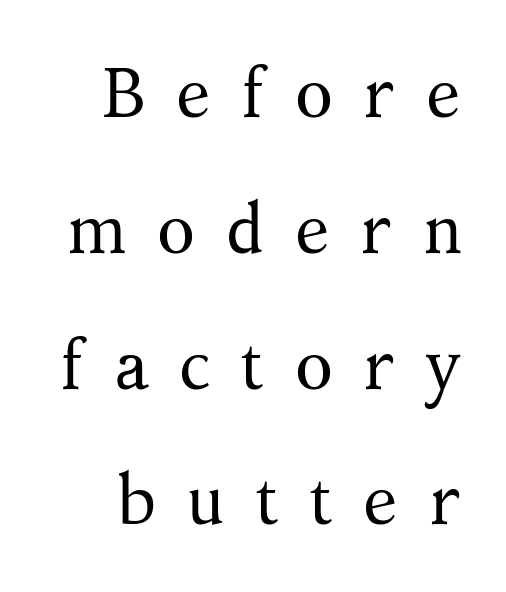
The image shows 70 px regular-weight serif type, upright; set loose line spacing (1.94x), unusually wide letter spacing (+0.43 em), not underlined; medium stroke contrast and a medium x-height.
